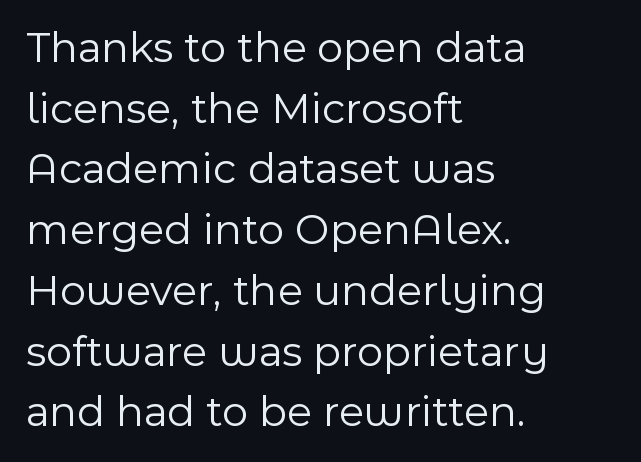
The image shows 45 px light sans-serif type, upright; set left-aligned, normal line spacing (1.35x), normal letter spacing, not underlined; a medium x-height.
